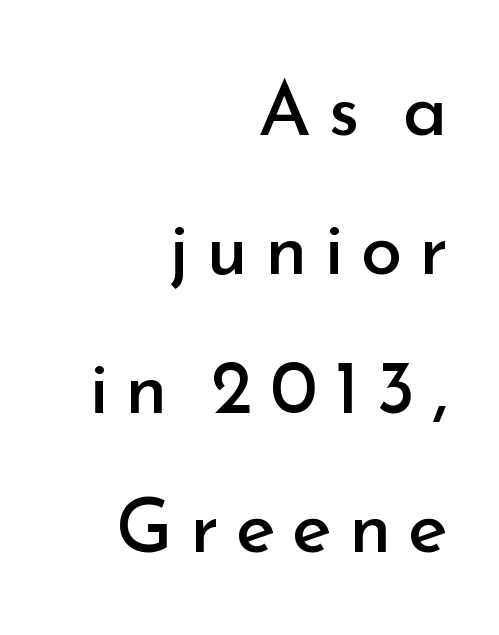
In terms of letterform style, serifs are entirely absent. The tracking reads as deliberately expanded to a designer's eye. When letters stand straight like this, we call the style roman or upright. Each letter keeps its own natural width here, so spacing adapts to shape.
